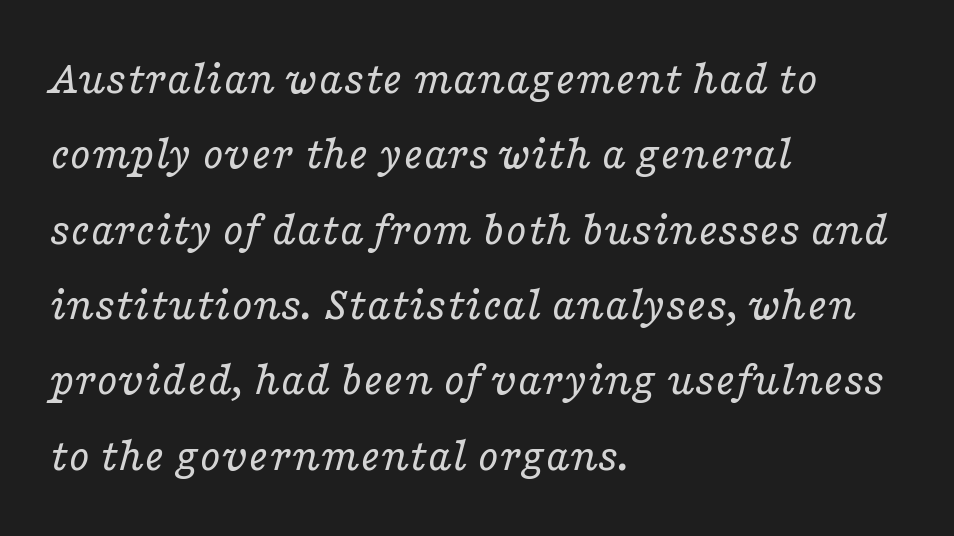
Q: Is the text bold? A: No.
Q: Is the text italic (slanted)? A: Yes, it leans right by about 16 degrees.
Q: Is the typeface a serif or a sans-serif typeface? A: Serif.
Q: Is the text underlined? A: No.
Q: How is the paragraph aligned? A: Left-aligned.
Q: Is the spacing between letters normal or unusually wide? A: Normal.
Q: Is the spacing between lines tight, normal or loose? A: Normal.
Q: Width (condensed, normal, or wide)? A: Wide.
Q: Stroke contrast? A: Low.
Q: x-height? A: Medium.
Q: Monospaced? A: No.
